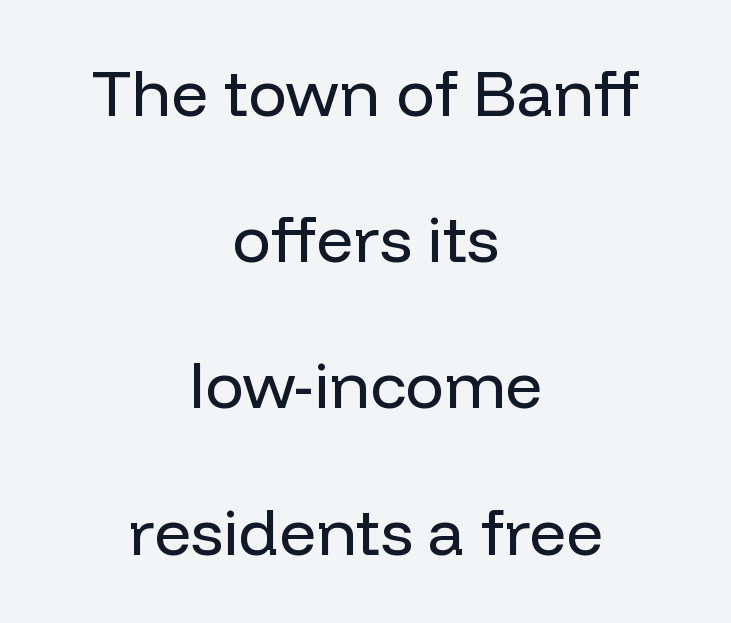
The words here are not underlined. The lettering stays uniformly vertical, giving the passage a roman look. Rows of type keep a wide berth in the vertical direction. Is this a fixed-width face? No — the glyphs have proportional, varying widths.
